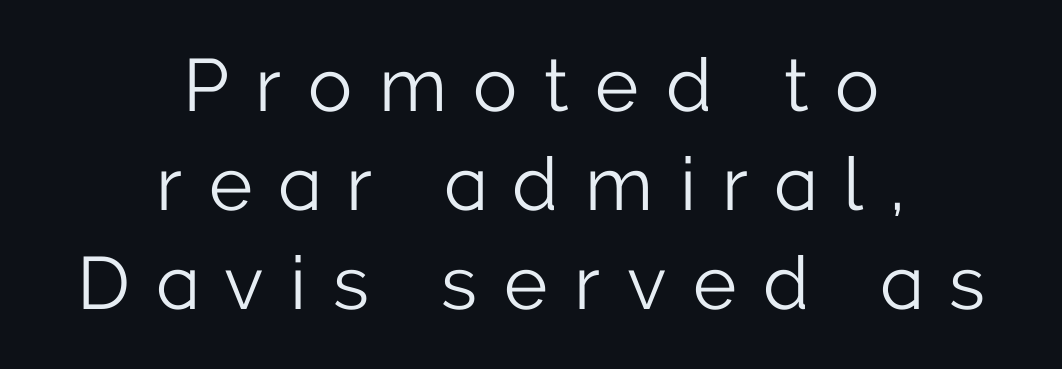
Q: Is the text bold? A: No.
Q: Is the text italic (slanted)? A: No, it is upright.
Q: Is the typeface a serif or a sans-serif typeface? A: Sans-serif.
Q: Is the text underlined? A: No.
Q: How is the paragraph aligned? A: Centered.
Q: Is the spacing between letters normal or unusually wide? A: Unusually wide.
Q: Is the spacing between lines tight, normal or loose? A: Normal.
Q: Width (condensed, normal, or wide)? A: Normal.
Q: Stroke contrast? A: Low.
Q: x-height? A: Medium.
Q: Monospaced? A: No.
